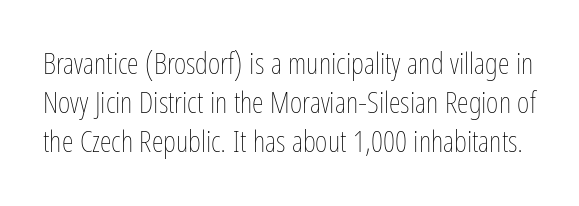
{"italic": "no", "bold": "no", "weight": "thin", "width": "condensed", "stroke_contrast": "low", "x_height": "medium", "monospaced": "no", "underline": "no", "line_spacing": "normal", "line_spacing_ratio": 1.3, "letter_spacing": "normal", "letter_spacing_em": 0.0, "glyph_px": 30}
